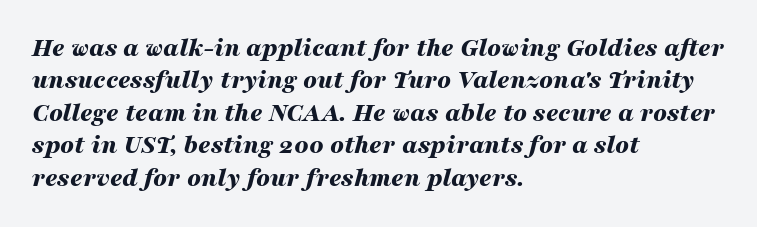
{"italic": "yes", "lean": "right", "slant_degrees": 16, "bold": "yes", "underline": "no", "align": "left", "line_spacing_ratio": 1.2, "letter_spacing": "normal", "letter_spacing_em": 0.0, "glyph_px": 27}
